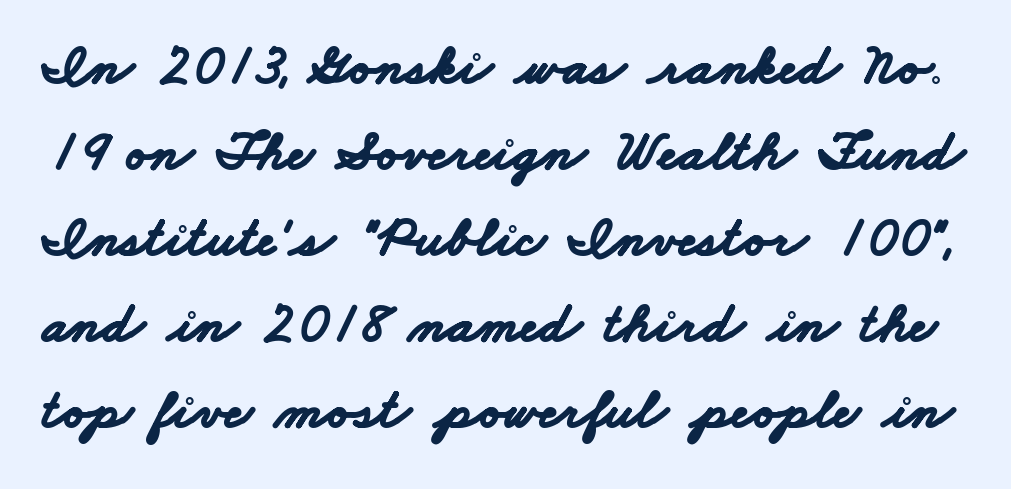
{"serif": "no", "bold": "yes", "weight": "bold", "width": "wide", "stroke_contrast": "low", "x_height": "small", "monospaced": "no", "underline": "no", "line_spacing": "normal", "line_spacing_ratio": 1.51, "letter_spacing": "normal", "letter_spacing_em": 0.0, "glyph_px": 57}
